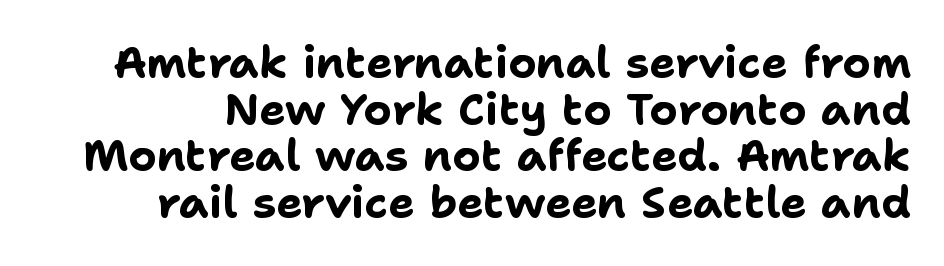
The image shows 44 px bold sans-serif type, upright; set tight line spacing (1.06x), normal letter spacing, not underlined; low stroke contrast and a medium x-height.
